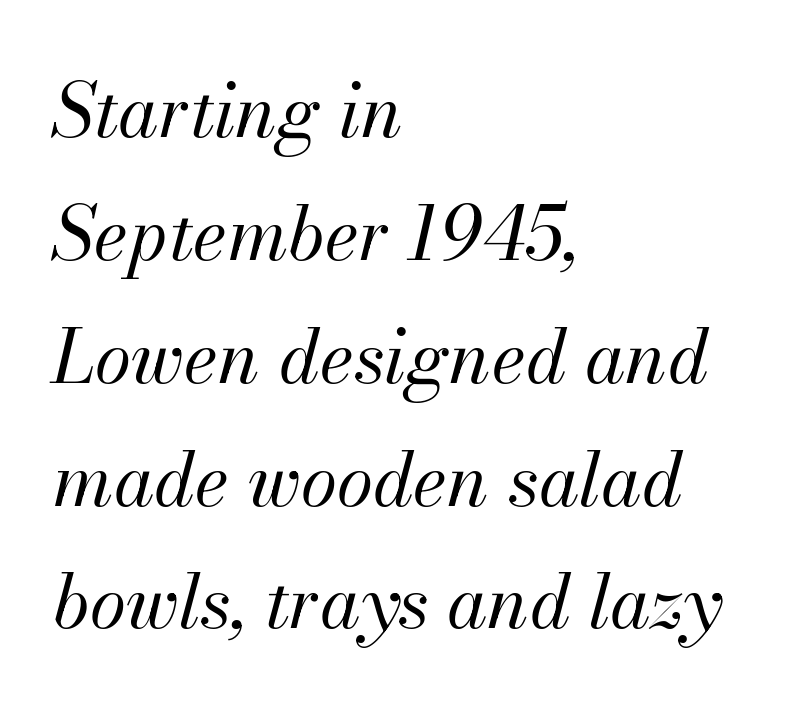
{"italic": "yes", "lean": "right", "slant_degrees": 13, "bold": "no", "weight": "regular", "width": "normal", "stroke_contrast": "medium", "x_height": "small", "monospaced": "no", "underline": "no", "align": "left", "line_spacing": "normal", "line_spacing_ratio": 1.66, "letter_spacing": "normal", "letter_spacing_em": 0.0, "glyph_px": 74}
